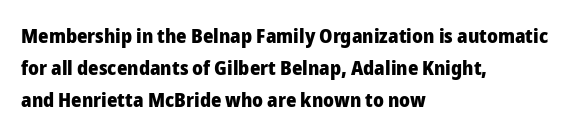
Upright lettering throughout. The foot of each line stays bare and open. Line spacing here is normal. The letters sit at their default tracking, neither squeezed nor spread. The setting favours the left margin, as ordinary paragraphs usually do. These words are printed bold, with thick strokes throughout.
